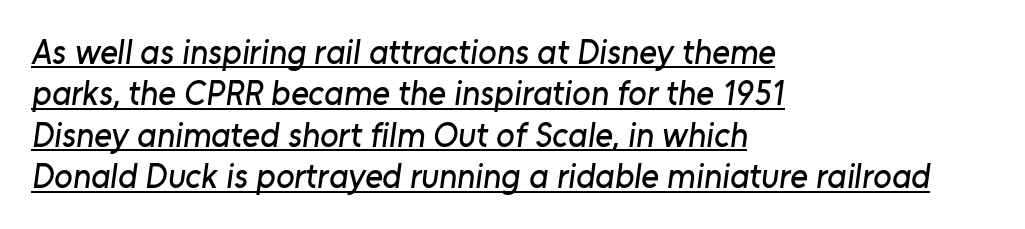
Horizontally, the lines are justified to the leading edge only. Here the designer chose a conventional face with non-uniform glyph widths. The rendered words wear a rule along their underside. Note: no serifs on the glyphs.
